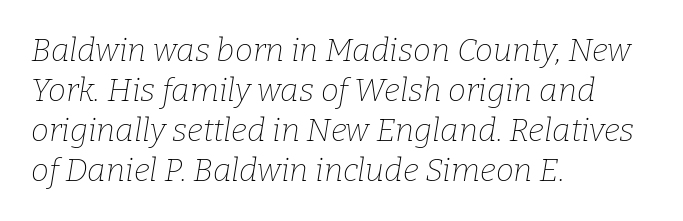
The image shows 32 px thin serif type, italic (leaning right); set left-aligned, normal line spacing (1.25x), normal letter spacing, not underlined; low stroke contrast and a medium x-height.
